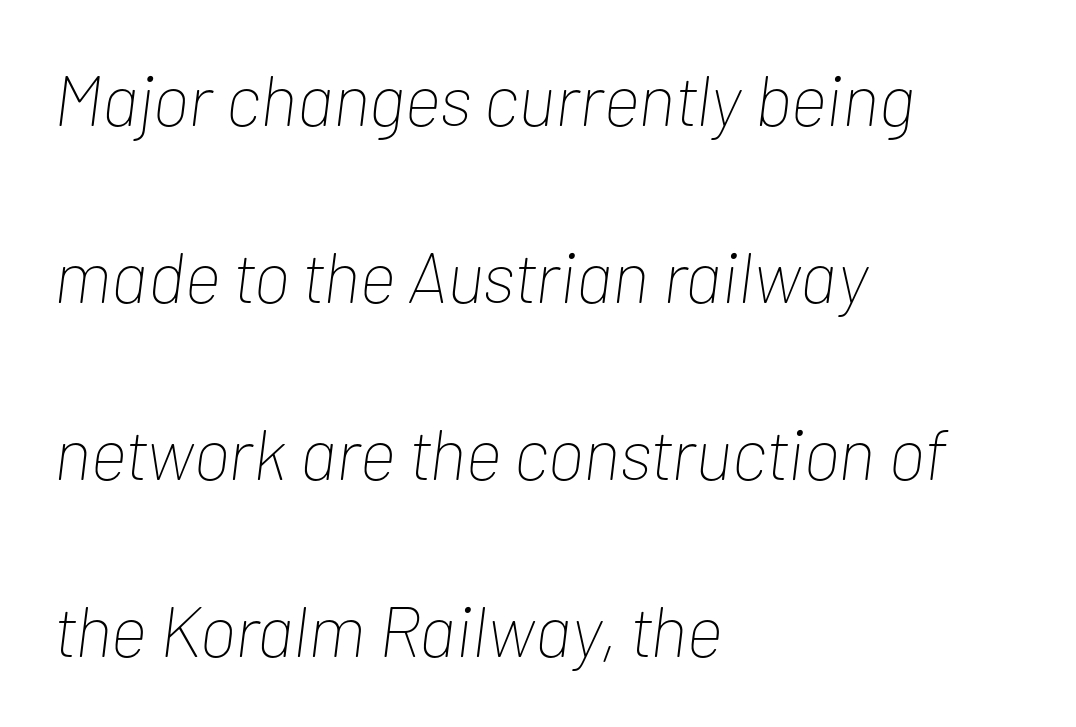
Caption: multi-line text, flush left, ragged right. The letterforms sit shoulder to shoulder at normal distance. No heavy texture on the line: the type isn't bold. Is there much room between lines? Yes — plenty of vertical air separates them. Underline: absent.
